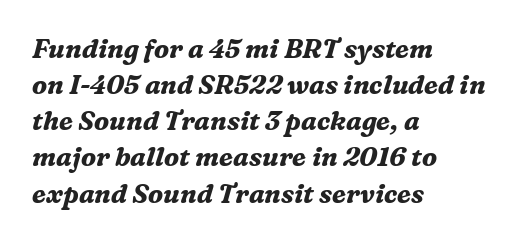
{"italic": "yes", "lean": "right", "slant_degrees": 16, "bold": "yes", "underline": "no", "align": "left", "line_spacing": "normal", "line_spacing_ratio": 1.39, "letter_spacing": "normal", "letter_spacing_em": 0.0, "glyph_px": 26}
